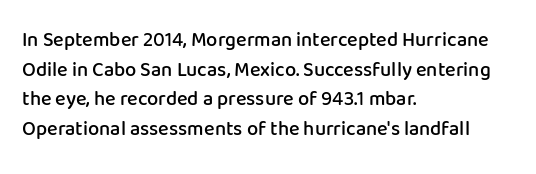
Descender tails drop into unmarked territory. Students, note that the glyphs here touch the page at normal intervals. Whoever set this chose a conventional vertical rhythm. These lines were composed using upright roman letters.
